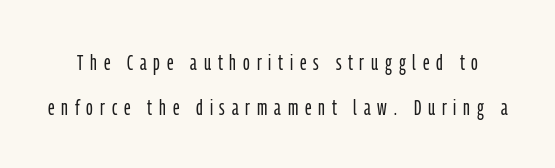
{"italic": "no", "bold": "no", "underline": "no", "line_spacing": "loose", "line_spacing_ratio": 2.04, "letter_spacing": "wide", "letter_spacing_em": 0.31, "glyph_px": 22}
